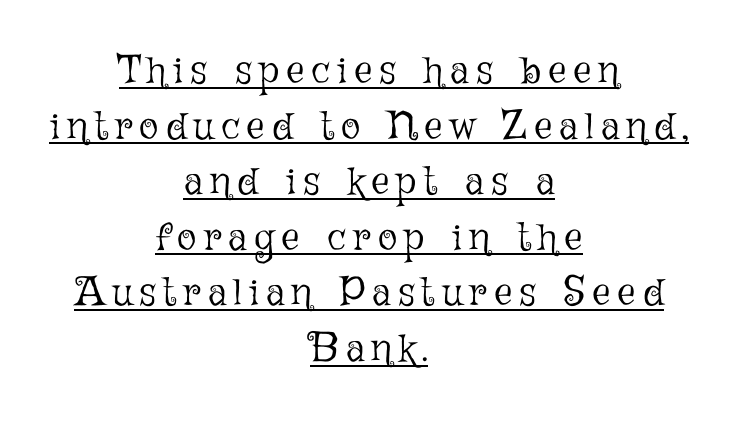
If you folded the block vertically in half, each line would mirror itself in length. These glyphs show unthickened strokes, regular width or finer. It's the straight-up-and-down kind of type. Horizontal bands of white between lines are of average thickness.
